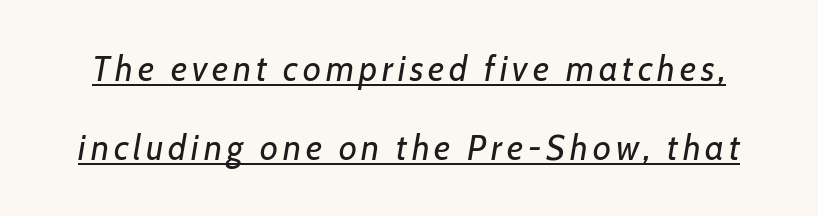
{"italic": "yes", "lean": "right", "slant_degrees": 7, "bold": "no", "weight": "regular", "width": "normal", "stroke_contrast": "low", "x_height": "medium", "monospaced": "no", "underline": "yes", "line_spacing": "loose", "line_spacing_ratio": 2.25, "glyph_px": 35}
